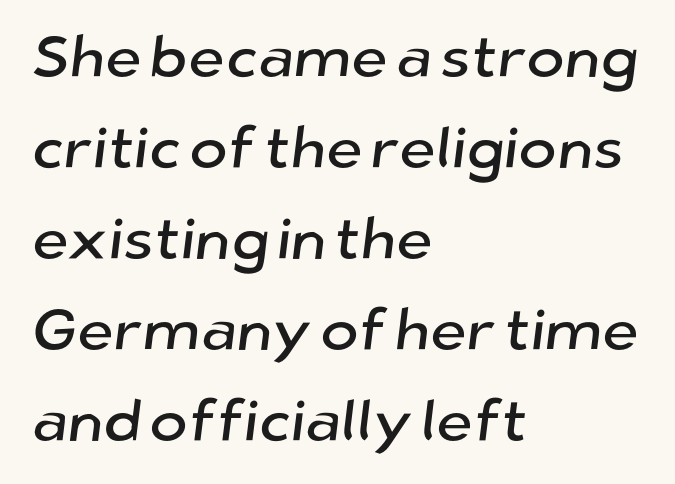
{"serif": "no", "width": "normal", "stroke_contrast": "low", "x_height": "medium", "monospaced": "no", "underline": "no", "align": "left", "line_spacing": "normal", "line_spacing_ratio": 1.57, "letter_spacing": "normal", "letter_spacing_em": 0.0, "glyph_px": 58}
